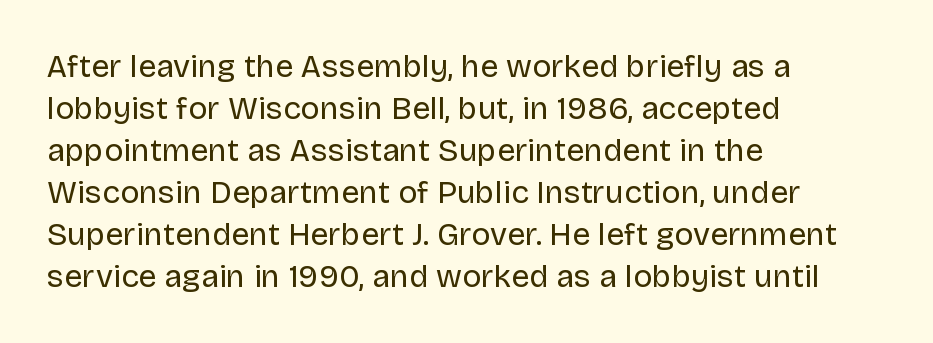
The image shows 32 px regular-weight sans-serif type, upright; set left-aligned, normal line spacing (1.31x), normal letter spacing, not underlined; low stroke contrast and a large x-height.
